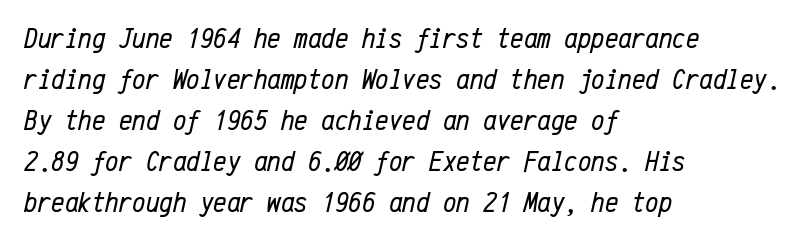
{"italic": "yes", "lean": "right", "slant_degrees": 12, "bold": "no", "weight": "regular", "width": "condensed", "stroke_contrast": "low", "x_height": "medium", "monospaced": "yes", "underline": "no", "align": "left", "line_spacing": "normal", "line_spacing_ratio": 1.37, "letter_spacing": "normal", "letter_spacing_em": 0.0, "glyph_px": 30}
